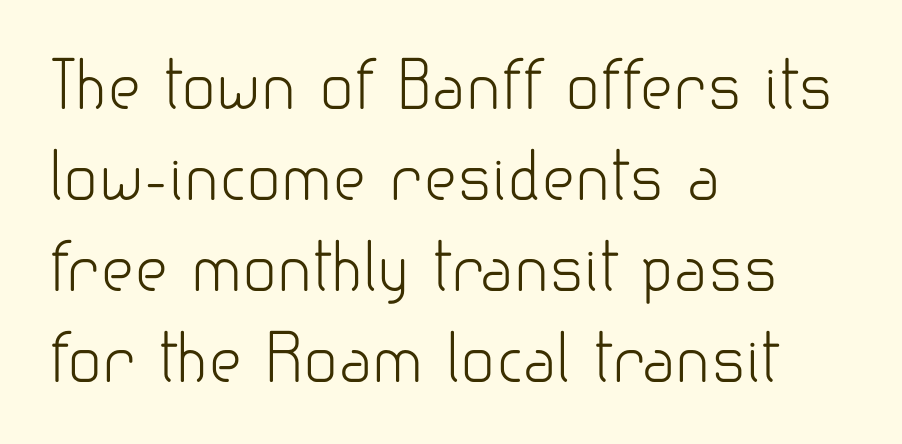
You can tell it's not italic because the verticals are truly vertical. Every row of glyphs begins at an identical x-position on the left. The designer left line spacing at the default. The face used here is a sans, in the tradition of grotesques and geometrics. This sample has the flowing, uneven cadence of proportional lettering.
